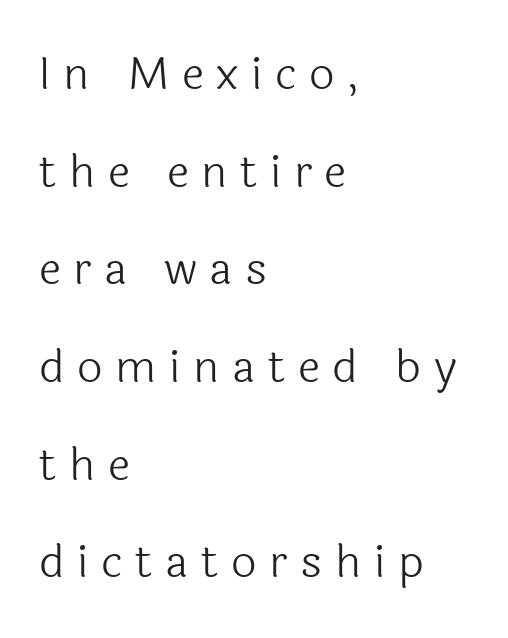
Posture: vertical. The rendering inserts visible extra space after every character. Is the type heavy? It reads as light-to-regular instead. The space beneath each line is pristine and unruled. Widely set lines give the paragraph a tall, airy silhouette. The passage shown is typed in a proportional face where columns would drift.
